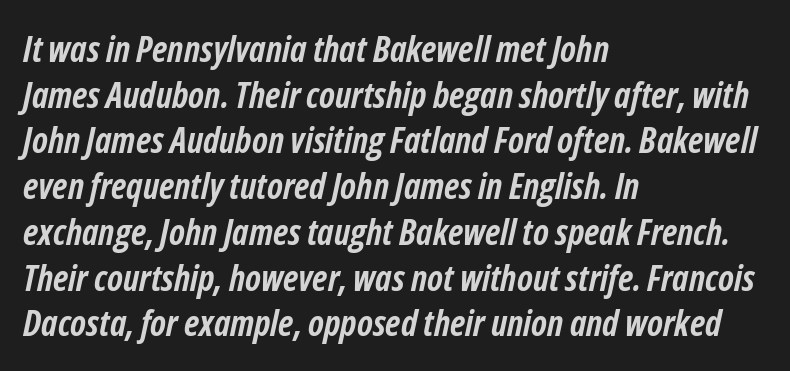
Q: Is the text bold? A: Yes.
Q: Is the text italic (slanted)? A: Yes, it leans right by about 12 degrees.
Q: Is the text underlined? A: No.
Q: How is the paragraph aligned? A: Left-aligned.
Q: Is the spacing between letters normal or unusually wide? A: Normal.
Q: Is the spacing between lines tight, normal or loose? A: Normal.
Q: Width (condensed, normal, or wide)? A: Condensed.
Q: Stroke contrast? A: Low.
Q: x-height? A: Medium.
Q: Monospaced? A: No.
